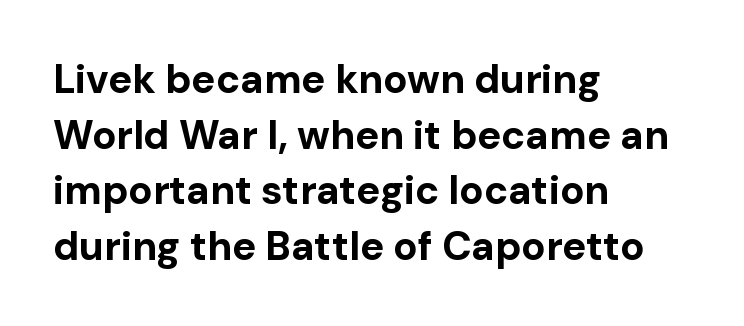
Q: Is the text bold? A: Yes.
Q: Is the text italic (slanted)? A: No, it is upright.
Q: Is the typeface a serif or a sans-serif typeface? A: Sans-serif.
Q: Is the text underlined? A: No.
Q: How is the paragraph aligned? A: Left-aligned.
Q: Is the spacing between letters normal or unusually wide? A: Normal.
Q: Is the spacing between lines tight, normal or loose? A: Normal.
Q: Width (condensed, normal, or wide)? A: Normal.
Q: Stroke contrast? A: Low.
Q: x-height? A: Medium.
Q: Monospaced? A: No.
